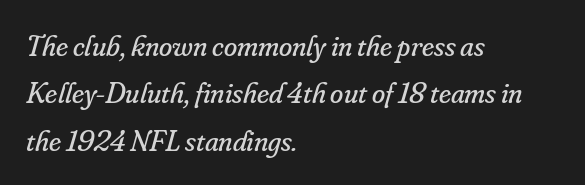
Q: Is the text bold? A: No.
Q: Is the text italic (slanted)? A: Yes, it leans right by about 16 degrees.
Q: Is the typeface a serif or a sans-serif typeface? A: Serif.
Q: Is the text underlined? A: No.
Q: How is the paragraph aligned? A: Left-aligned.
Q: Is the spacing between letters normal or unusually wide? A: Normal.
Q: Is the spacing between lines tight, normal or loose? A: Normal.
Q: Width (condensed, normal, or wide)? A: Normal.
Q: Stroke contrast? A: Low.
Q: x-height? A: Small.
Q: Monospaced? A: No.
